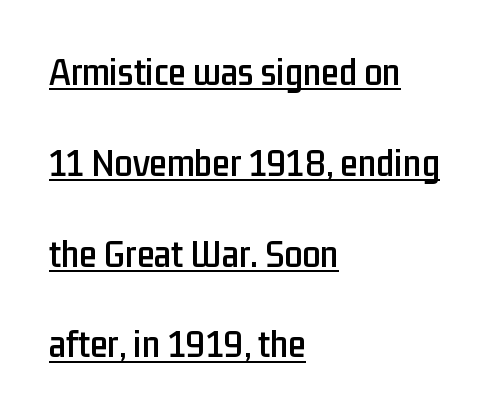
The image shows 40 px condensed sans-serif type, upright; set left-aligned, loose line spacing (2.27x), normal letter spacing, underlined; low stroke contrast and a medium x-height.
